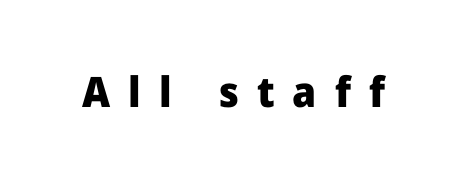
{"serif": "no", "italic": "no", "bold": "yes", "weight": "heavy", "width": "normal", "stroke_contrast": "low", "x_height": "medium", "monospaced": "no", "underline": "no", "letter_spacing": "wide", "letter_spacing_em": 0.43, "glyph_px": 42}
